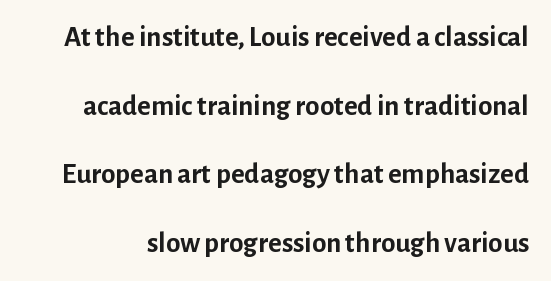
The image shows 29 px semibold sans-serif type, upright; set loose line spacing (2.37x), normal letter spacing, not underlined; low stroke contrast and a medium x-height.
